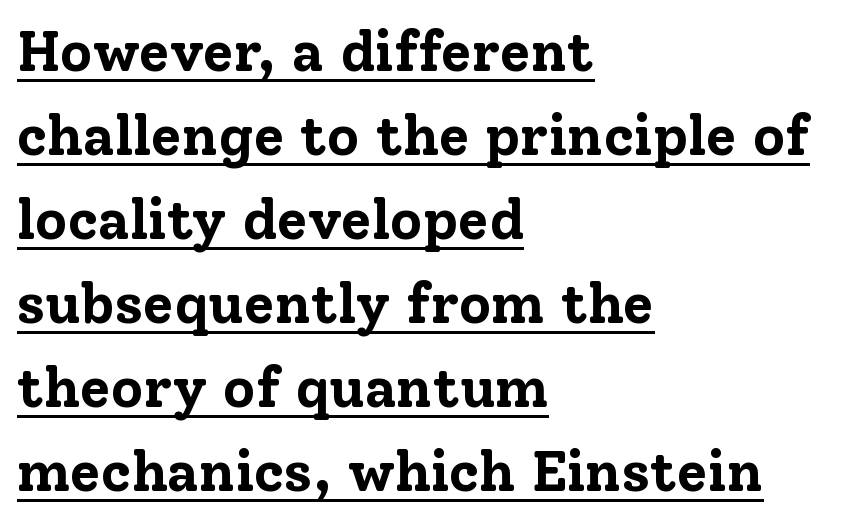
{"serif": "yes", "italic": "no", "bold": "yes", "weight": "bold", "width": "normal", "stroke_contrast": "low", "x_height": "medium", "monospaced": "no", "underline": "yes", "align": "left", "line_spacing": "normal", "line_spacing_ratio": 1.5, "letter_spacing": "normal", "letter_spacing_em": 0.0, "glyph_px": 56}
